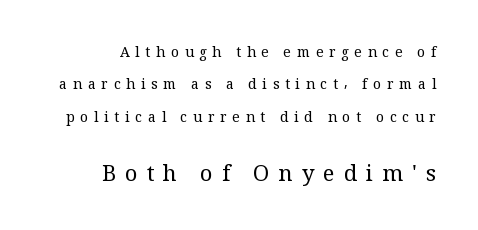
Q: Is the text bold? A: No.
Q: Is the text italic (slanted)? A: No, it is upright.
Q: Is the text underlined? A: No.
Q: How is the paragraph aligned? A: Right-aligned.
Q: Is the spacing between letters normal or unusually wide? A: Unusually wide.
Q: Is the spacing between lines tight, normal or loose? A: Loose.
Q: Which block of text is set in a larger size, the first (top) or the second (bottom)? A: The second (bottom) one.
